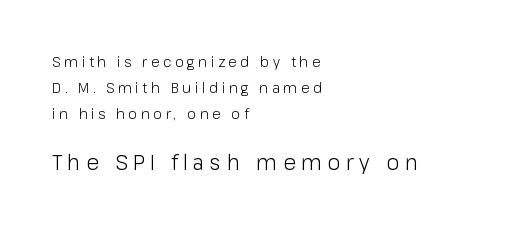
You can tell it's not italic because the verticals are truly vertical. A typesetter would call this heavily tracked-out type. You get the small type first, then a jump to larger type. Stem width sits at or under what a default text font uses.
